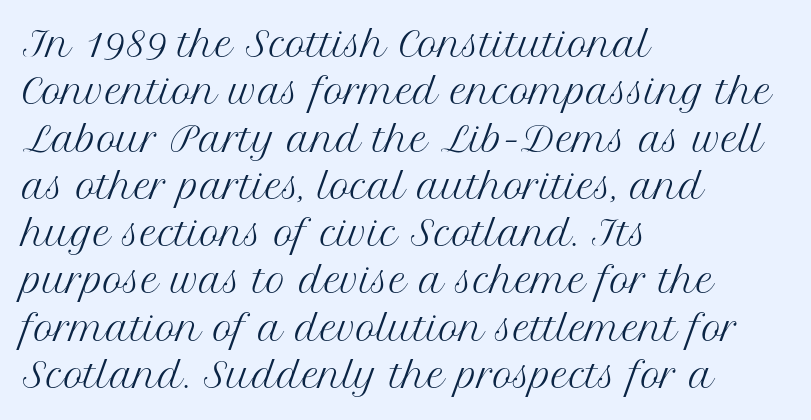
The image shows 34 px regular-weight serif type; set left-aligned, normal line spacing (1.39x), normal letter spacing, not underlined; medium stroke contrast and a medium x-height.
